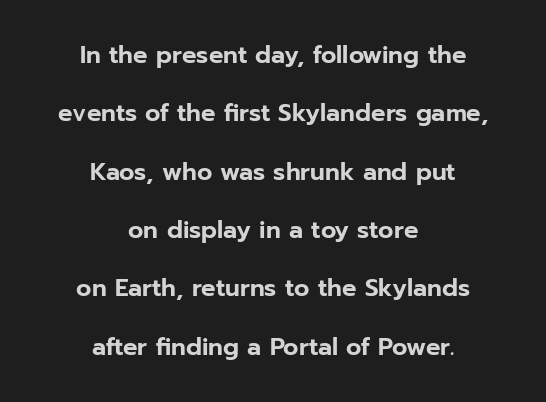
The image shows 24 px text type, upright; set centered, loose line spacing (2.43x), normal letter spacing, not underlined.
